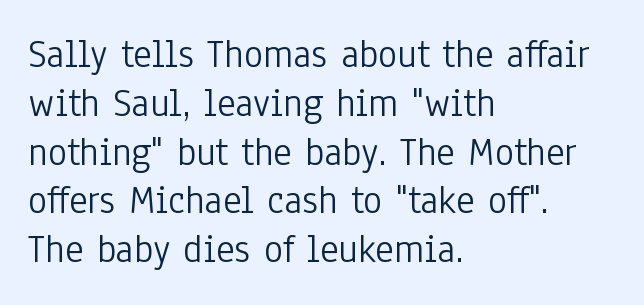
The image shows 40 px light, condensed sans-serif type, upright; set left-aligned, line spacing 1.22x, normal letter spacing, not underlined; low stroke contrast and a medium x-height.
